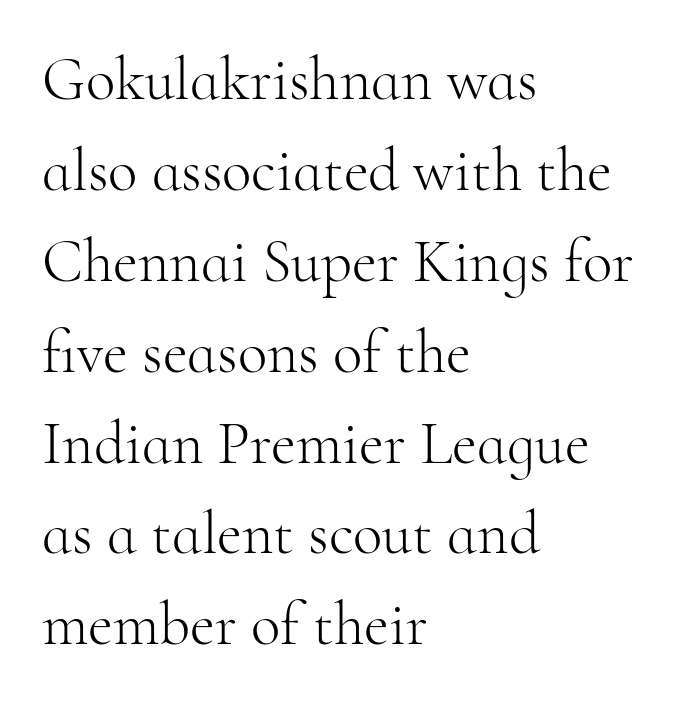
Q: Is the text bold? A: No.
Q: Is the text italic (slanted)? A: No, it is upright.
Q: Is the typeface a serif or a sans-serif typeface? A: Serif.
Q: Is the text underlined? A: No.
Q: How is the paragraph aligned? A: Left-aligned.
Q: Is the spacing between letters normal or unusually wide? A: Normal.
Q: Is the spacing between lines tight, normal or loose? A: Normal.
Q: Width (condensed, normal, or wide)? A: Normal.
Q: Stroke contrast? A: High.
Q: x-height? A: Small.
Q: Monospaced? A: No.
